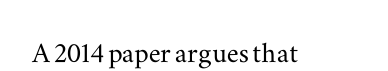
This sample uses an upright cut, with every glyph sitting square on the baseline. Each row of text sits above clean, open space. Characters follow at the spacing the type designer built in. You could not count columns in this text — the font is proportionally spaced. This sample uses a serif face.
